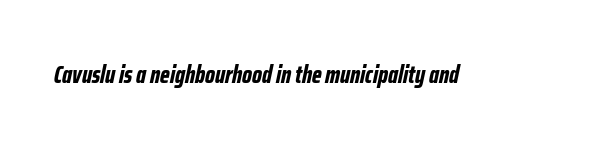
{"italic": "yes", "lean": "right", "slant_degrees": 12, "bold": "yes", "underline": "no", "letter_spacing": "normal", "letter_spacing_em": 0.0, "glyph_px": 25}
